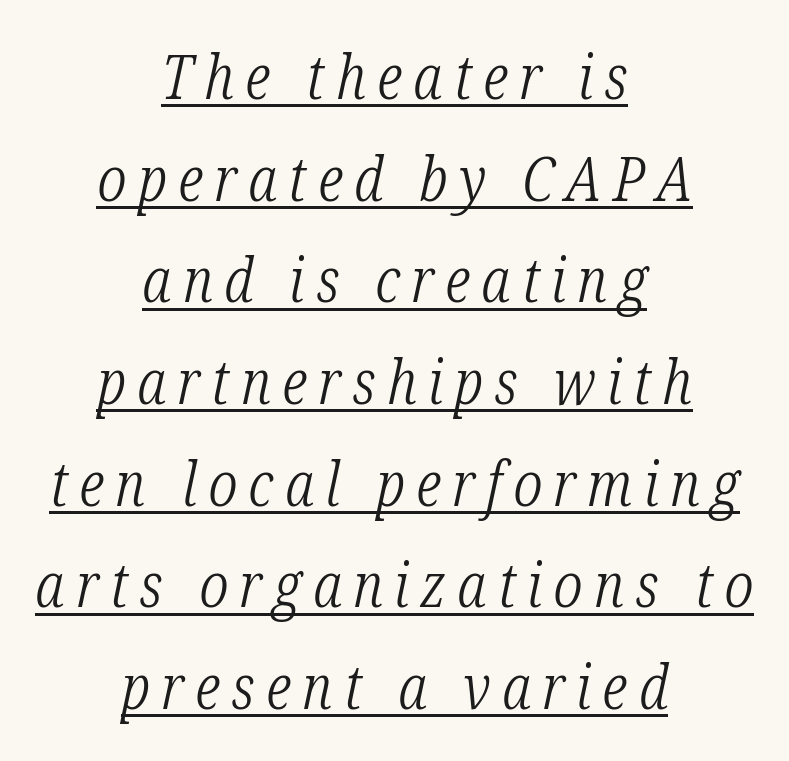
{"serif": "yes", "italic": "yes", "lean": "right", "slant_degrees": 12, "bold": "no", "weight": "light", "width": "condensed", "stroke_contrast": "low", "x_height": "medium", "monospaced": "no", "underline": "yes", "align": "center", "line_spacing": "normal", "line_spacing_ratio": 1.64, "glyph_px": 62}
